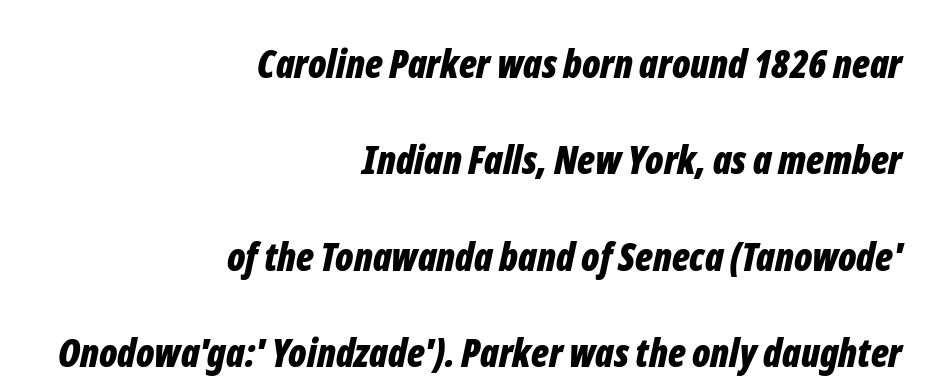
The image shows 39 px bold, condensed type, italic (leaning right); set right-aligned, loose line spacing (2.47x), normal letter spacing, not underlined; low stroke contrast and a medium x-height.
